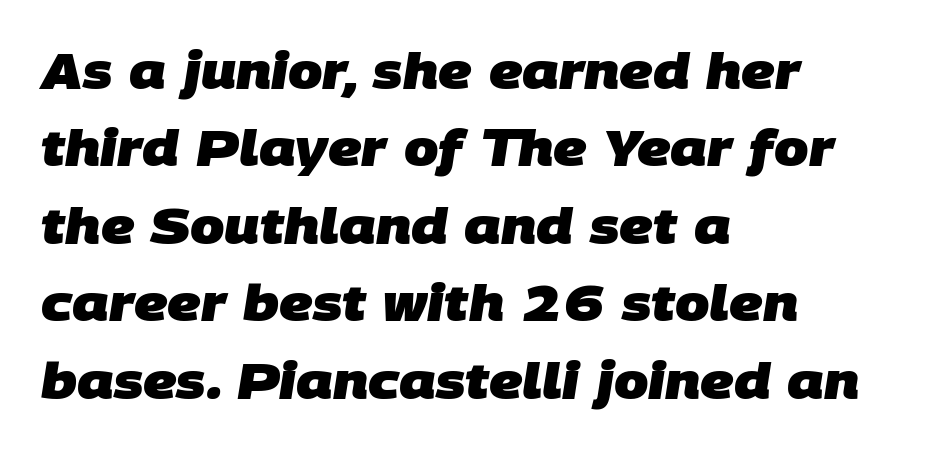
The image shows 49 px heavy sans-serif type; set left-aligned, normal line spacing (1.58x), normal letter spacing, not underlined; low stroke contrast and a large x-height.
